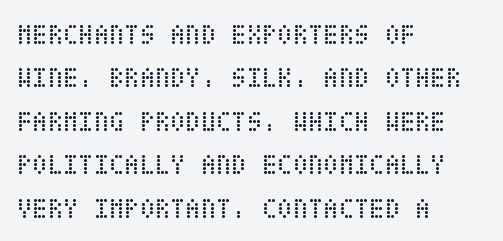
{"italic": "no", "bold": "no", "weight": "regular", "width": "condensed", "stroke_contrast": "low", "x_height": "large", "underline": "no", "align": "left", "line_spacing": "normal", "line_spacing_ratio": 1.55, "letter_spacing": "normal", "letter_spacing_em": 0.0, "glyph_px": 28}
